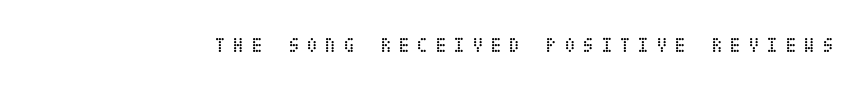
The image shows 21 px text type, upright; set unusually wide letter spacing (+0.33 em), not underlined.
